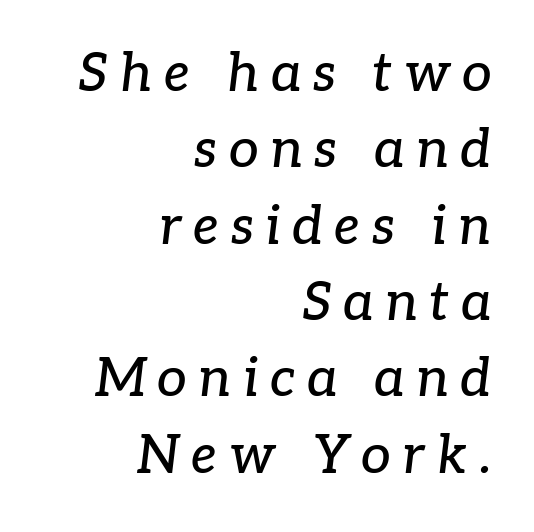
{"serif": "yes", "italic": "yes", "lean": "right", "slant_degrees": 7, "width": "normal", "stroke_contrast": "low", "x_height": "medium", "monospaced": "no", "underline": "no", "align": "right", "line_spacing": "normal", "line_spacing_ratio": 1.44, "letter_spacing": "wide", "letter_spacing_em": 0.22, "glyph_px": 53}
